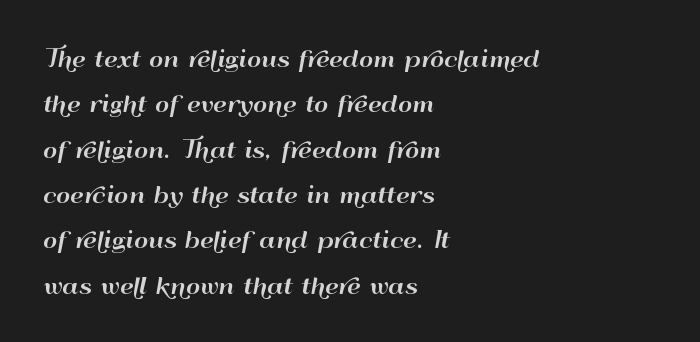
{"underline": "no", "align": "left", "line_spacing": "loose", "line_spacing_ratio": 2.06, "letter_spacing": "normal", "letter_spacing_em": 0.0, "glyph_px": 22}
